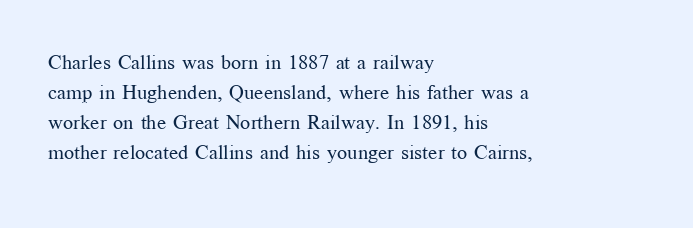
The face looks like a standard text weight, possibly lighter. A normal amount of white space separates one row of letters from the next. Line beginnings align vertically; line endings do not. The horizontal fit of the characters is conventional and even. The passage shown is not underscored anywhere.
